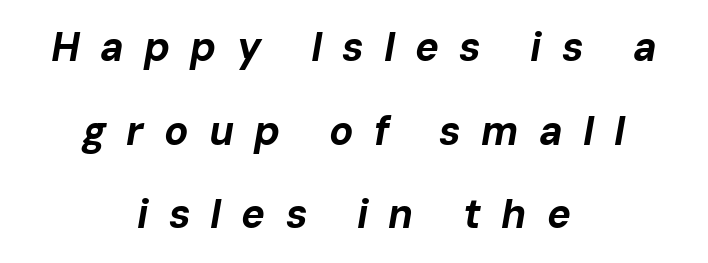
Tracking here is generous; glyphs stand well apart from one another. The specimen reads as italic at a glance. Quick note: underline off. Alignment: centered.
